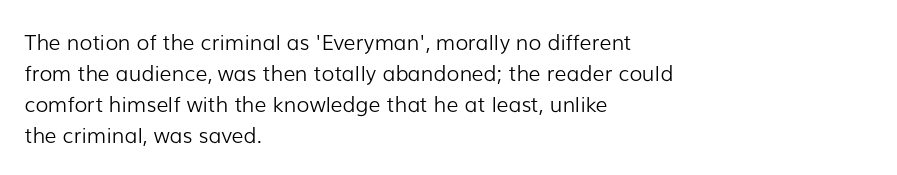
Q: Is the text bold? A: No.
Q: Is the text italic (slanted)? A: No, it is upright.
Q: Is the text underlined? A: No.
Q: How is the paragraph aligned? A: Left-aligned.
Q: Is the spacing between letters normal or unusually wide? A: Normal.
Q: Is the spacing between lines tight, normal or loose? A: Normal.
